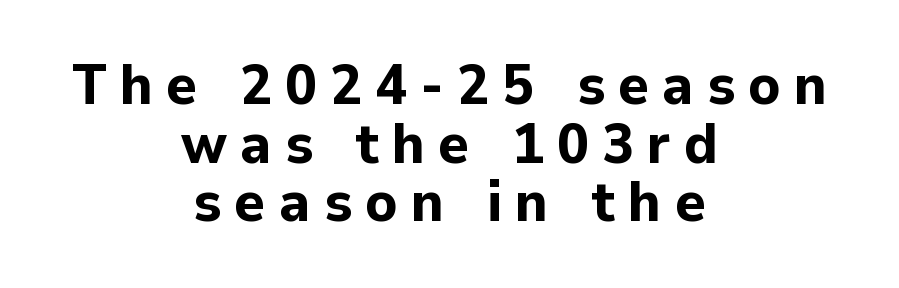
The image shows 58 px bold sans-serif type, upright; set centered, tight line spacing (1.01x), unusually wide letter spacing (+0.23 em), not underlined; low stroke contrast and a medium x-height.
